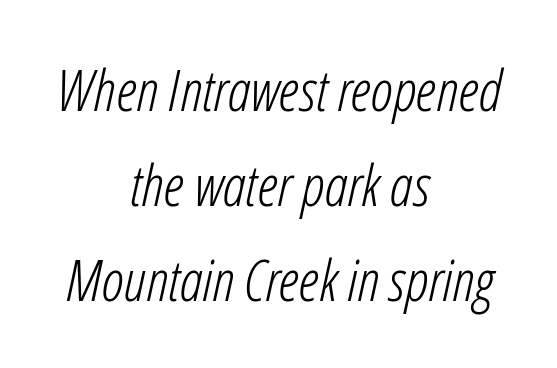
This sample uses an oblique cut, with every glyph tilted off the vertical. If you measured baseline to baseline, you'd find a middling distance. Letters rest on an invisible, unmarked baseline. No heavy texture on the line: the type isn't bold. Standard letterfit; no display-style spreading of the glyphs.
